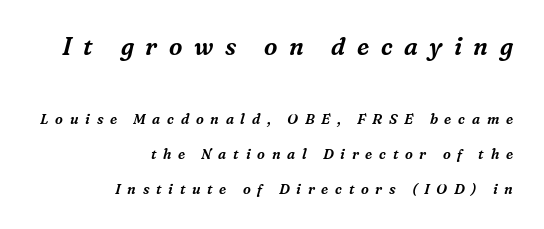
{"italic": "yes", "lean": "right", "slant_degrees": 16, "underline": "no", "align": "right", "line_spacing": "loose", "line_spacing_ratio": 2.49, "letter_spacing": "wide", "letter_spacing_em": 0.48, "larger_block": "first", "size_ratio": 1.71, "glyph_px": 24}
